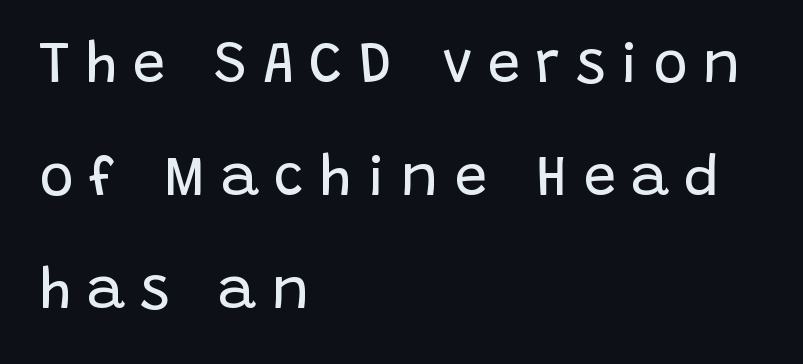
The image shows 58 px regular-weight sans-serif type, upright; set left-aligned, loose line spacing (1.95x), unusually wide letter spacing (+0.27 em), not underlined; low stroke contrast and a large x-height.
